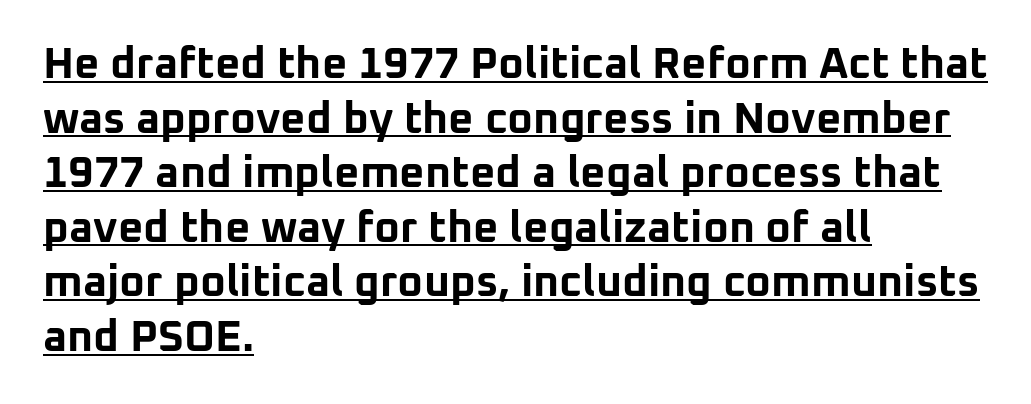
The typeface chosen for these lines omits serifs. This rendering features underlined lettering. Proportional: the letters do not fall into vertical columns. A full-strength bold gives these letters their thick strokes. How are the letters spaced? Ordinarily, with no added tracking.
